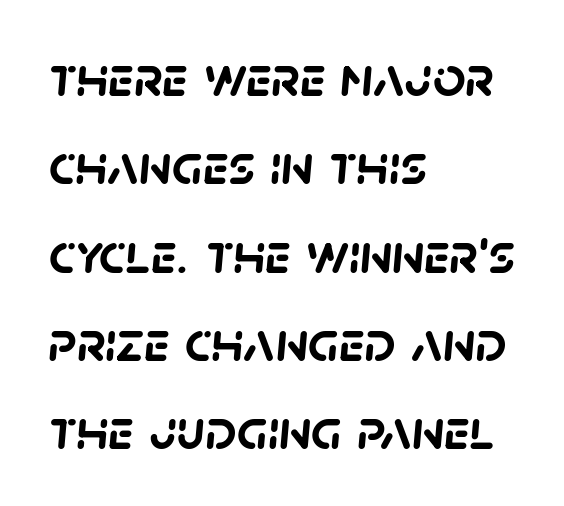
Q: Is the text bold? A: Yes.
Q: Is the typeface a serif or a sans-serif typeface? A: Sans-serif.
Q: Is the text underlined? A: No.
Q: How is the paragraph aligned? A: Left-aligned.
Q: Is the spacing between letters normal or unusually wide? A: Normal.
Q: Is the spacing between lines tight, normal or loose? A: Normal.
Q: Width (condensed, normal, or wide)? A: Normal.
Q: Stroke contrast? A: Low.
Q: x-height? A: Large.
Q: Monospaced? A: No.
